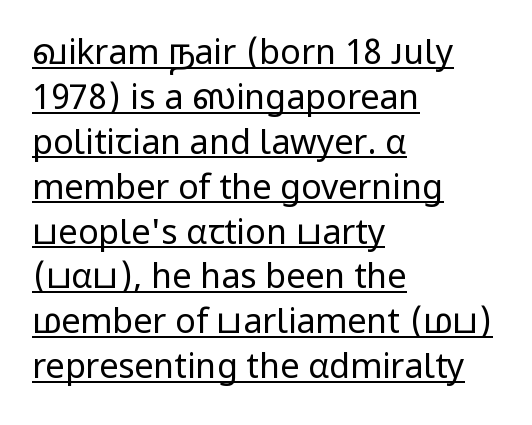
{"serif": "no", "italic": "no", "bold": "no", "weight": "regular", "width": "normal", "stroke_contrast": "low", "x_height": "medium", "monospaced": "no", "underline": "yes", "align": "left", "line_spacing": "normal", "line_spacing_ratio": 1.32, "letter_spacing": "normal", "letter_spacing_em": 0.0, "glyph_px": 34}
